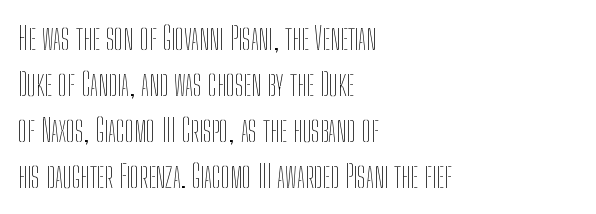
{"italic": "no", "bold": "no", "weight": "thin", "width": "condensed", "stroke_contrast": "low", "x_height": "medium", "monospaced": "no", "underline": "no", "align": "left", "line_spacing": "normal", "line_spacing_ratio": 1.44, "letter_spacing": "normal", "letter_spacing_em": 0.0, "glyph_px": 32}
